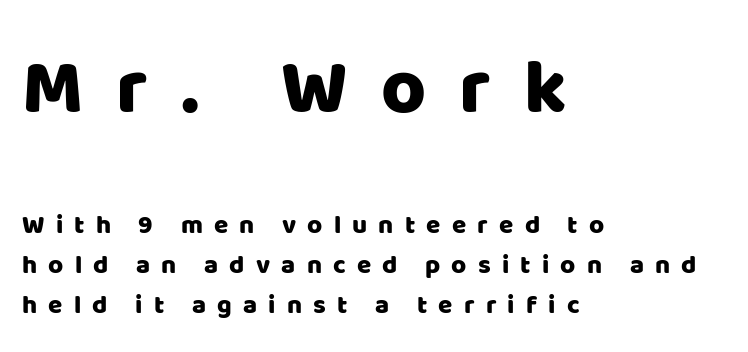
{"serif": "no", "italic": "no", "width": "normal", "stroke_contrast": "low", "x_height": "large", "monospaced": "no", "underline": "no", "align": "left", "line_spacing": "normal", "line_spacing_ratio": 1.54, "letter_spacing": "wide", "letter_spacing_em": 0.43, "larger_block": "first", "size_ratio": 2.96, "glyph_px": 77}
